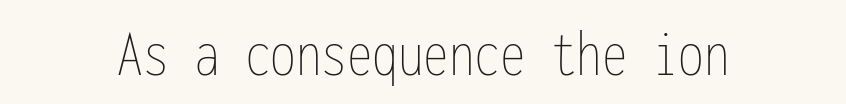
Q: Is the text bold? A: No.
Q: Is the text italic (slanted)? A: No, it is upright.
Q: Is the text underlined? A: No.
Q: Is the spacing between letters normal or unusually wide? A: Normal.
Q: Width (condensed, normal, or wide)? A: Condensed.
Q: Stroke contrast? A: Low.
Q: x-height? A: Medium.
Q: Monospaced? A: Yes.
